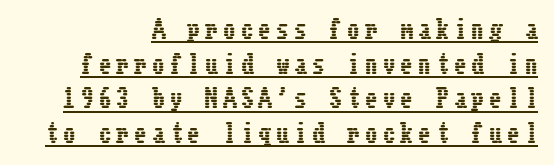
{"italic": "no", "underline": "yes", "line_spacing": "normal", "line_spacing_ratio": 1.39, "letter_spacing": "wide", "letter_spacing_em": 0.21, "glyph_px": 25}
